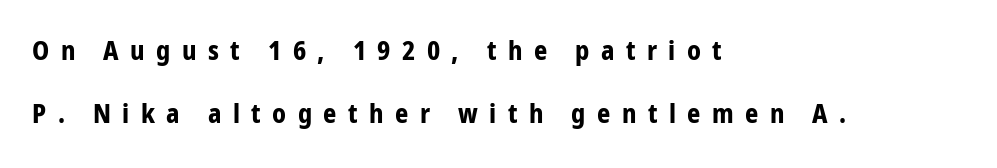
The image shows 26 px bold type, upright; set left-aligned, loose line spacing (2.44x), unusually wide letter spacing (+0.44 em), not underlined.
